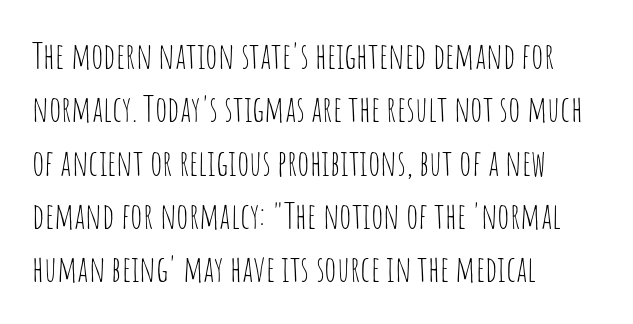
Q: Is the text bold? A: No.
Q: Is the text italic (slanted)? A: No, it is upright.
Q: Is the typeface a serif or a sans-serif typeface? A: Sans-serif.
Q: Is the text underlined? A: No.
Q: How is the paragraph aligned? A: Left-aligned.
Q: Is the spacing between letters normal or unusually wide? A: Normal.
Q: Is the spacing between lines tight, normal or loose? A: Normal.
Q: Width (condensed, normal, or wide)? A: Condensed.
Q: Stroke contrast? A: Low.
Q: x-height? A: Large.
Q: Monospaced? A: No.
